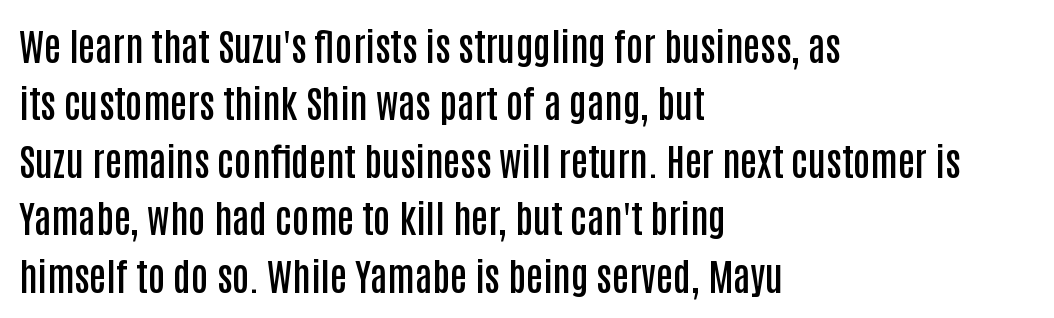
Q: Is the text bold? A: Semi-bold.
Q: Is the text italic (slanted)? A: No, it is upright.
Q: Is the typeface a serif or a sans-serif typeface? A: Sans-serif.
Q: Is the text underlined? A: No.
Q: How is the paragraph aligned? A: Left-aligned.
Q: Is the spacing between letters normal or unusually wide? A: Normal.
Q: Is the spacing between lines tight, normal or loose? A: Normal.
Q: Width (condensed, normal, or wide)? A: Condensed.
Q: Stroke contrast? A: Low.
Q: x-height? A: Large.
Q: Monospaced? A: No.
